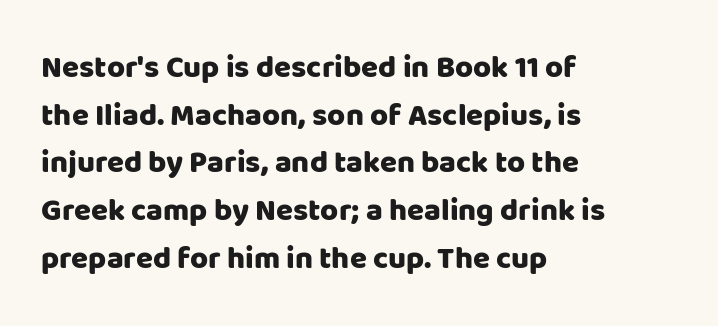
{"serif": "no", "italic": "no", "width": "normal", "stroke_contrast": "low", "x_height": "large", "monospaced": "no", "underline": "no", "align": "left", "line_spacing": "normal", "line_spacing_ratio": 1.54, "letter_spacing": "normal", "letter_spacing_em": 0.0, "glyph_px": 31}
